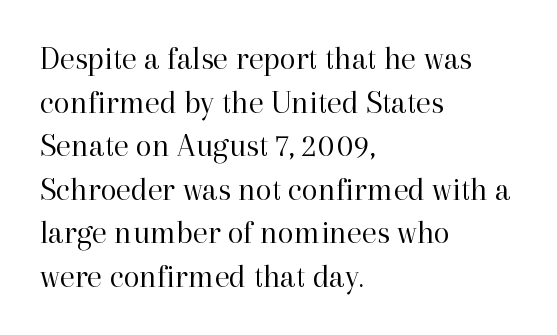
Yep, those are serifs on the letters. Note the varied advance widths — an 'i' is clearly narrower than an 'm'. The ragged edge is on the right, which tells us the setting is flush left. No extra ink here — the face is not bold. The gap between lines stays unmarked.
